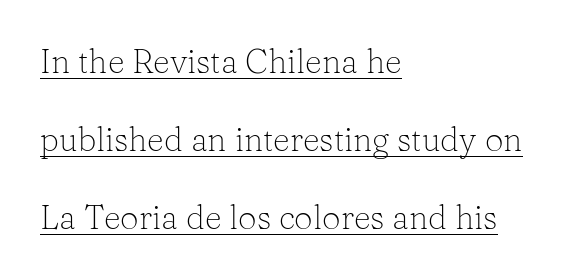
{"serif": "yes", "italic": "no", "bold": "no", "weight": "light", "width": "normal", "stroke_contrast": "low", "x_height": "medium", "monospaced": "no", "underline": "yes", "align": "left", "line_spacing": "loose", "line_spacing_ratio": 2.37, "letter_spacing": "normal", "letter_spacing_em": 0.0, "glyph_px": 33}
